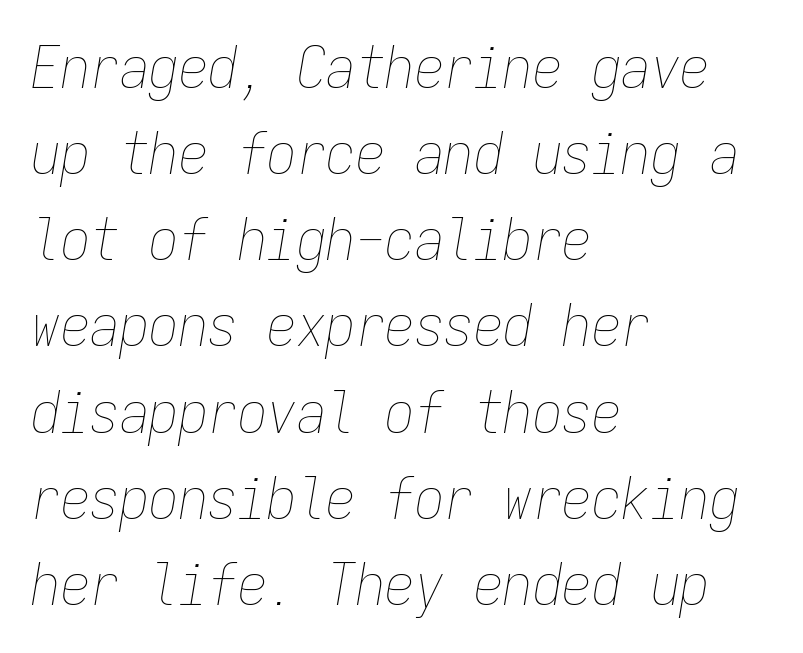
The image shows 59 px thin, condensed type, italic (leaning right), monospaced; set left-aligned, normal line spacing (1.46x), normal letter spacing, not underlined; low stroke contrast and a medium x-height.
